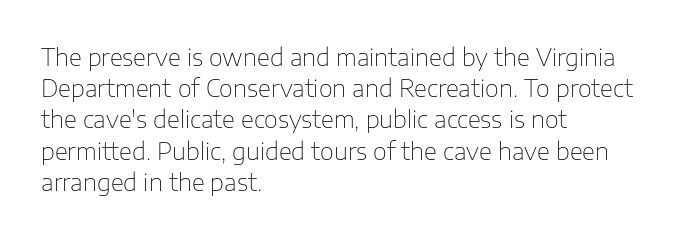
Q: Is the text bold? A: No.
Q: Is the text italic (slanted)? A: No, it is upright.
Q: Is the text underlined? A: No.
Q: How is the paragraph aligned? A: Left-aligned.
Q: Is the spacing between letters normal or unusually wide? A: Normal.
Q: Is the spacing between lines tight, normal or loose? A: Normal.
